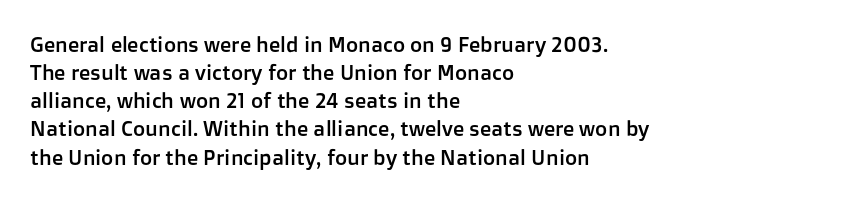
Q: Is the text italic (slanted)? A: No, it is upright.
Q: Is the text underlined? A: No.
Q: How is the paragraph aligned? A: Left-aligned.
Q: Is the spacing between letters normal or unusually wide? A: Normal.
Q: Is the spacing between lines tight, normal or loose? A: Normal.
